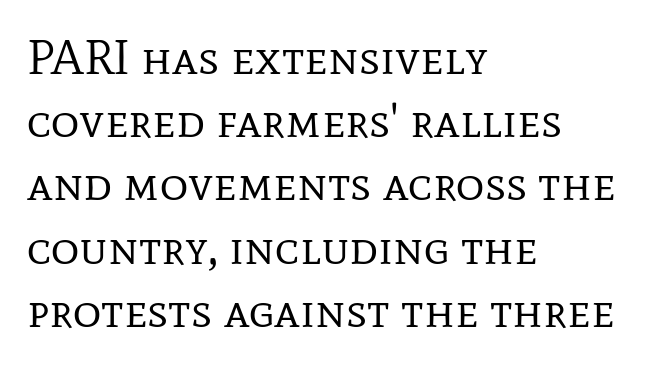
Q: Is the text bold? A: No.
Q: Is the text italic (slanted)? A: No, it is upright.
Q: Is the typeface a serif or a sans-serif typeface? A: Serif.
Q: Is the text underlined? A: No.
Q: How is the paragraph aligned? A: Left-aligned.
Q: Is the spacing between letters normal or unusually wide? A: Normal.
Q: Is the spacing between lines tight, normal or loose? A: Normal.
Q: Width (condensed, normal, or wide)? A: Normal.
Q: Stroke contrast? A: Low.
Q: x-height? A: Medium.
Q: Monospaced? A: No.
